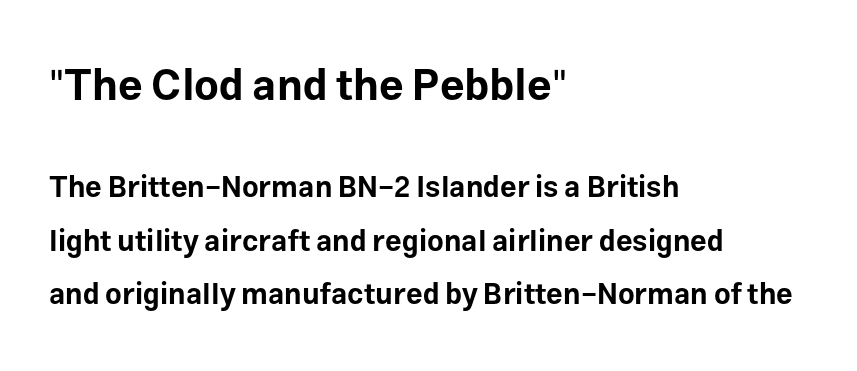
You can tell from the bare stems that sans-serif type was used. The typesetting leans heavy: a genuine bold. Descender tails drop into unmarked territory. The passage shown has conventional tracking throughout.
